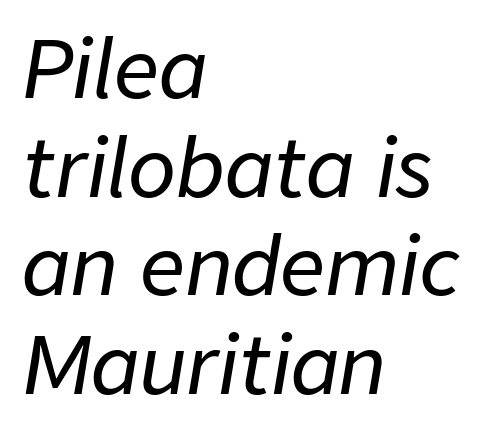
Q: Is the text italic (slanted)? A: Yes, it leans right by about 9 degrees.
Q: Is the text underlined? A: No.
Q: How is the paragraph aligned? A: Left-aligned.
Q: Is the spacing between letters normal or unusually wide? A: Normal.
Q: Is the spacing between lines tight, normal or loose? A: Normal.
Q: Width (condensed, normal, or wide)? A: Normal.
Q: Stroke contrast? A: Low.
Q: x-height? A: Medium.
Q: Monospaced? A: No.
